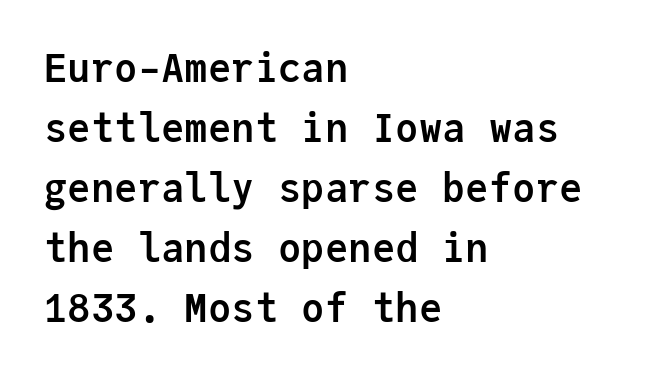
{"serif": "no", "italic": "no", "bold": "yes", "weight": "semibold", "width": "normal", "stroke_contrast": "low", "x_height": "medium", "monospaced": "yes", "underline": "no", "align": "left", "line_spacing": "normal", "line_spacing_ratio": 1.54, "letter_spacing": "normal", "letter_spacing_em": 0.0, "glyph_px": 39}
